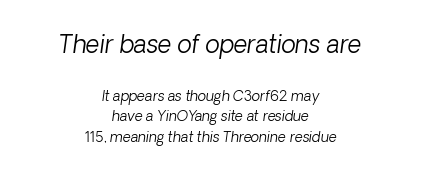
Q: Is the text bold? A: No.
Q: Is the text italic (slanted)? A: Yes, it leans right by about 8 degrees.
Q: Is the text underlined? A: No.
Q: How is the paragraph aligned? A: Centered.
Q: Is the spacing between letters normal or unusually wide? A: Normal.
Q: Is the spacing between lines tight, normal or loose? A: Normal.
Q: Which block of text is set in a larger size, the first (top) or the second (bottom)? A: The first (top) one.
